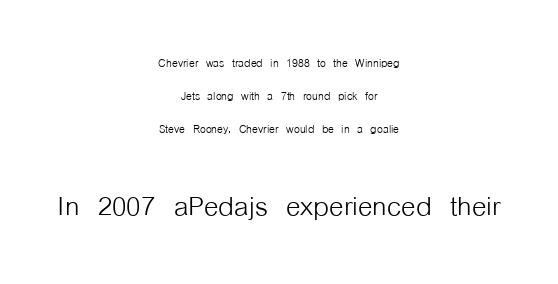
Widely set lines give the paragraph a tall, airy silhouette. The lettering stays uniformly vertical, giving the passage a roman look. Nothing unusual about the tracking: characters are spaced as the font intends. Each line is balanced around a shared central axis. These lines are rendered in a variable-pitch font.
